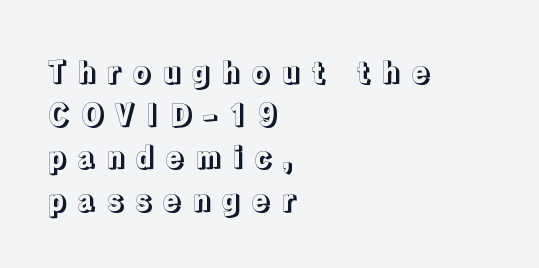
{"italic": "no", "width": "normal", "x_height": "medium", "monospaced": "no", "underline": "no", "align": "left", "line_spacing": "normal", "line_spacing_ratio": 1.42, "letter_spacing": "wide", "letter_spacing_em": 0.36, "glyph_px": 30}
